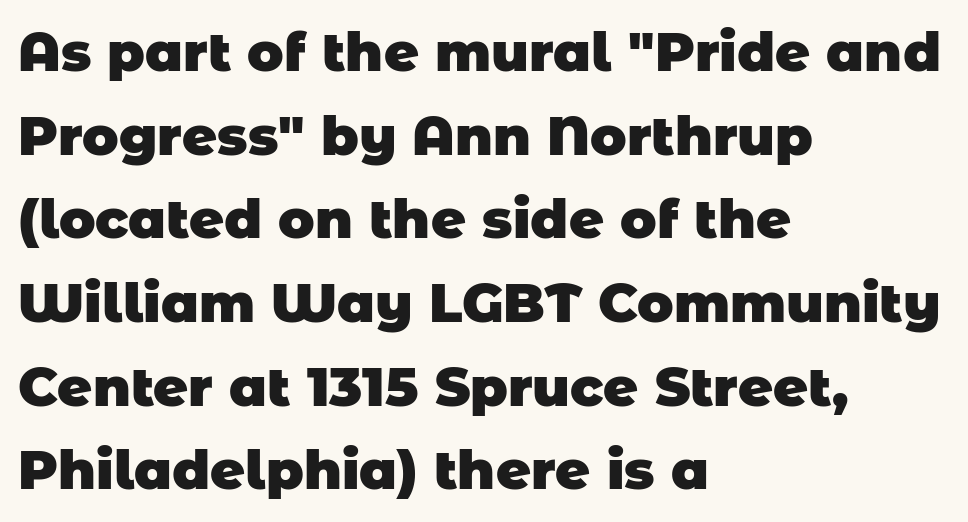
The foot of each line stays bare and open. The ragged edge is on the right, which tells us the setting is flush left. The block of text has a typical density, with ordinary space between rows. Heavy, bold letterforms. You could not count columns in this text — the font is proportionally spaced. Look at the bottom of the vertical strokes: they stop flat, with no serifs.
